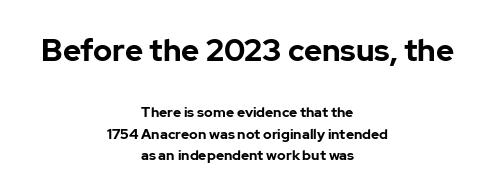
Check the space under the baseline: it is left empty. Whoever set this made the first block the dominant, larger element. A typesetter would call this proportional, since set widths differ per character. Stroke terminals: plain, sans-serif.
